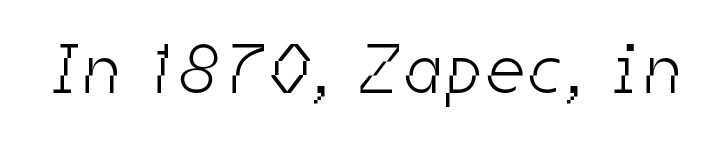
{"serif": "no", "bold": "no", "weight": "light", "width": "condensed", "stroke_contrast": "low", "x_height": "medium", "monospaced": "no", "underline": "no", "glyph_px": 70}
